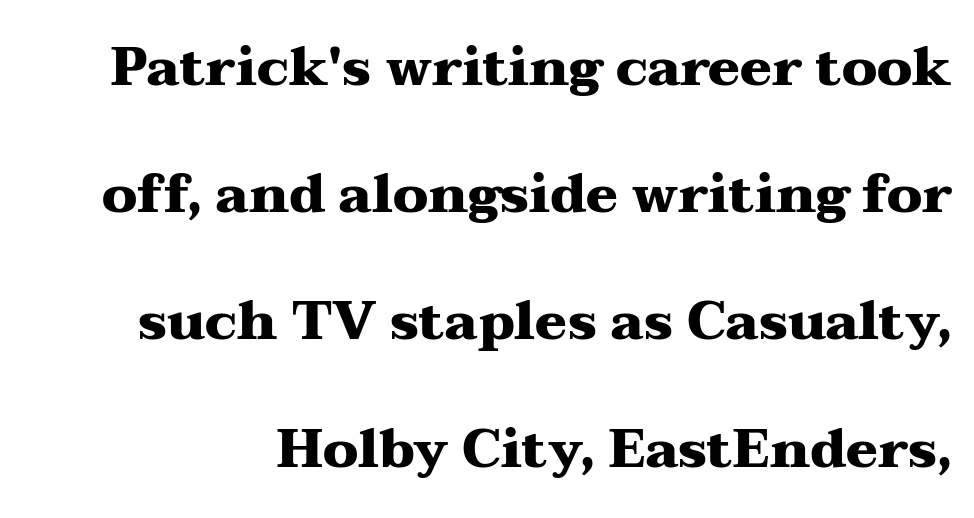
Italic? Not at all — the glyphs are vertical. The space beneath each line is pristine and unruled. The font is running at its bold setting. Nothing unusual about the tracking: characters are spaced as the font intends.
